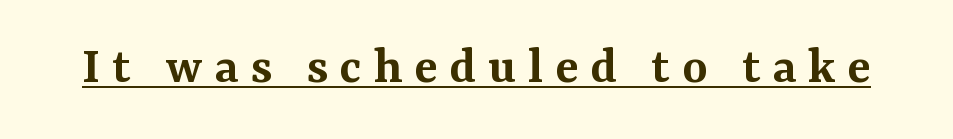
Firm but not heavy-handed strokes: this text is semibold. To sum up the face: it has serifs. These characters rest on top of a visible drawn line. Does the lettering tilt? It doesn't — this is upright.
